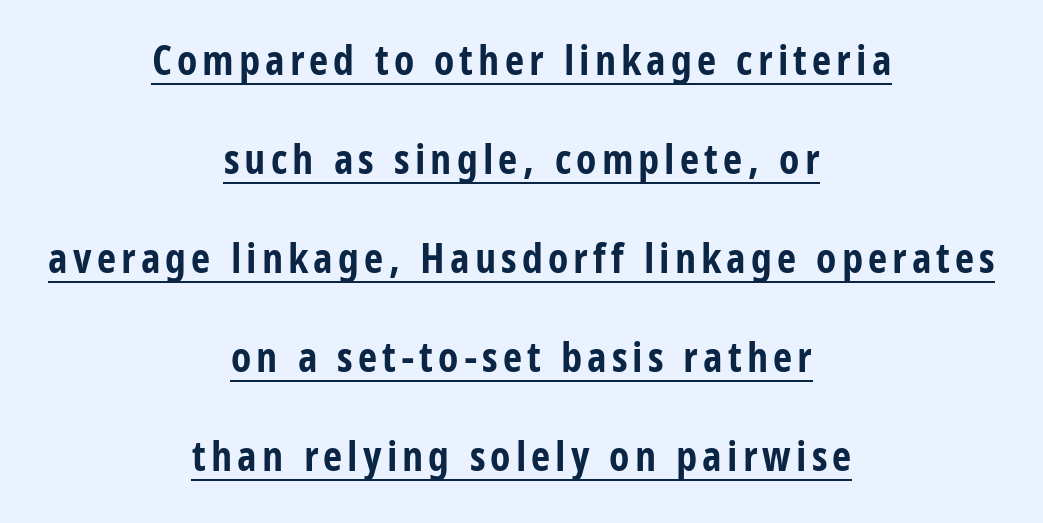
Q: Is the text bold? A: Yes.
Q: Is the text italic (slanted)? A: No, it is upright.
Q: Is the typeface a serif or a sans-serif typeface? A: Sans-serif.
Q: Is the text underlined? A: Yes.
Q: How is the paragraph aligned? A: Centered.
Q: Is the spacing between lines tight, normal or loose? A: Loose.
Q: Width (condensed, normal, or wide)? A: Condensed.
Q: Stroke contrast? A: Low.
Q: x-height? A: Large.
Q: Monospaced? A: No.
